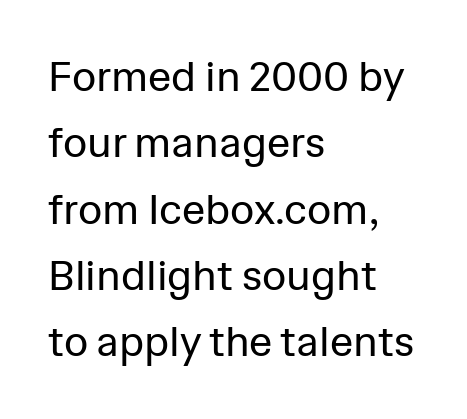
The image shows 42 px regular-weight sans-serif type, upright; set left-aligned, normal line spacing (1.58x), normal letter spacing, not underlined; low stroke contrast and a medium x-height.
